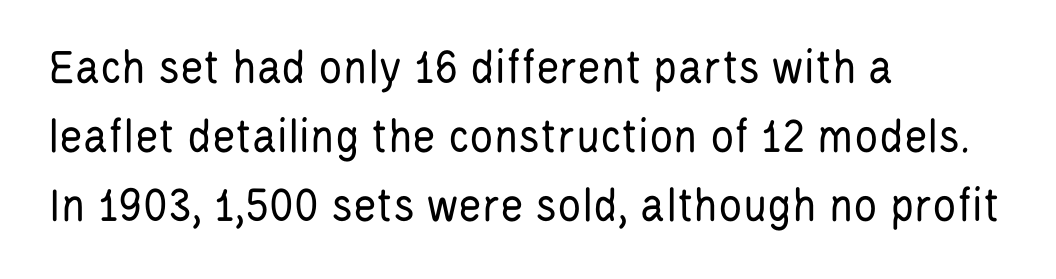
The image shows 50 px regular-weight, condensed sans-serif type, upright; set left-aligned, normal line spacing (1.38x), normal letter spacing, not underlined; low stroke contrast and a large x-height.
